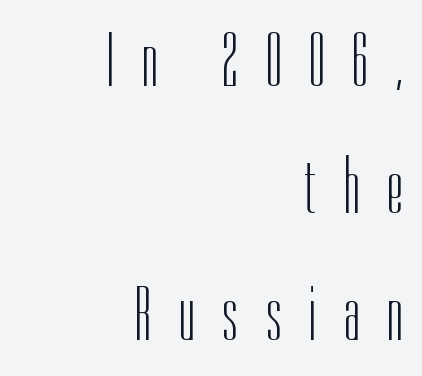
{"serif": "no", "italic": "no", "bold": "no", "weight": "light", "width": "condensed", "stroke_contrast": "low", "x_height": "medium", "monospaced": "no", "underline": "no", "align": "right", "line_spacing": "normal", "line_spacing_ratio": 1.67, "letter_spacing": "wide", "letter_spacing_em": 0.38, "glyph_px": 76}
